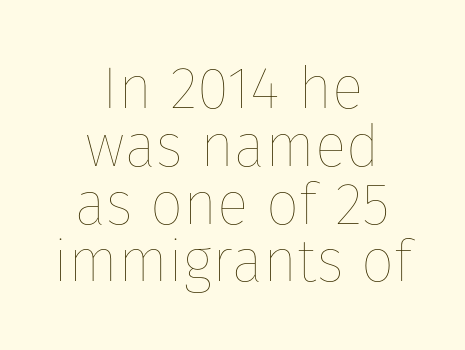
The image shows 59 px thin type, upright; set centered, tight line spacing (0.98x), normal letter spacing, not underlined; low stroke contrast and a medium x-height.
